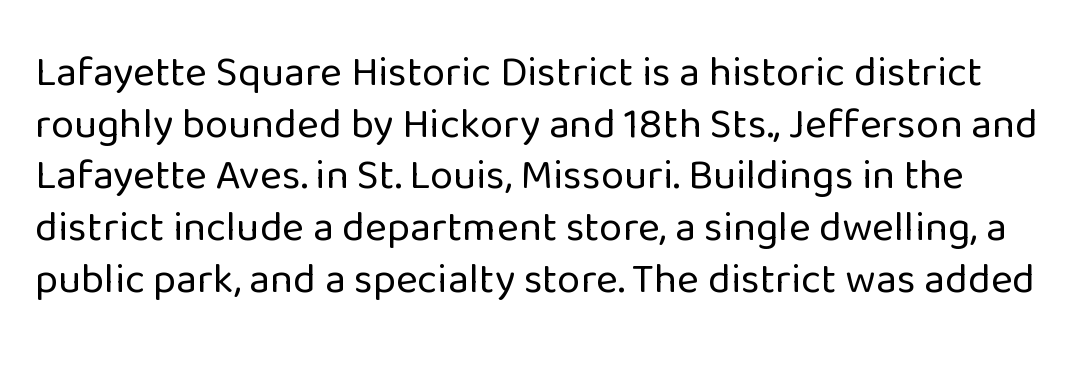
No letter is thick-stroked: the sample isn't bold. Posture: upright roman. Clear beneath every line of the passage. This sample uses a sans-serif face. The passage shown is typed in a proportional face where columns would drift.
